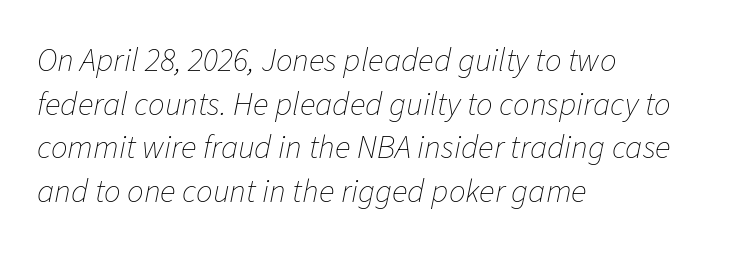
The characters are drawn with everyday or finer stroke widths. Quick note: italic. Is this a fixed-width face? No — the glyphs have proportional, varying widths. Line spacing here is normal. Descenders are the only things crossing below the line.
